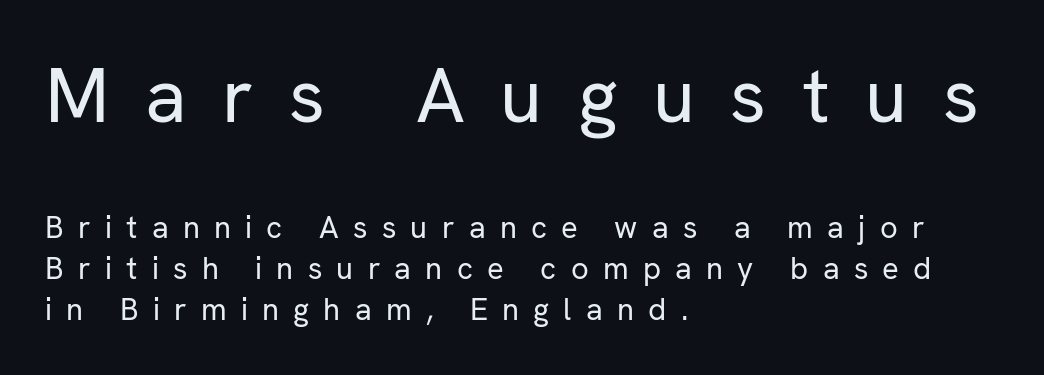
Do the letters lean? They stand straight. Caption: upper text group enlarged, lower text group reduced. The space between consecutive lines is moderate. The characters are drawn with everyday or finer stroke widths. Here the designer chose a conventional face with non-uniform glyph widths.
